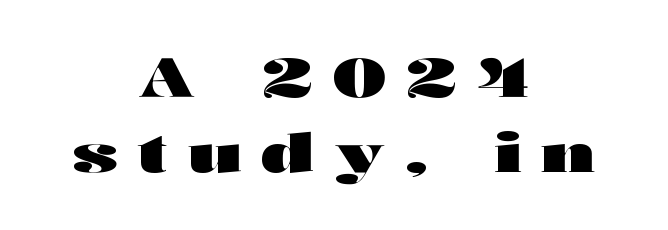
Proportional: the letters do not fall into vertical columns. Caption: expanded tracking, letters set apart. Italic? Not at all — the glyphs are vertical. Heft: maximum for text — a bold. Casual observation: everything's sitting right in the middle.
